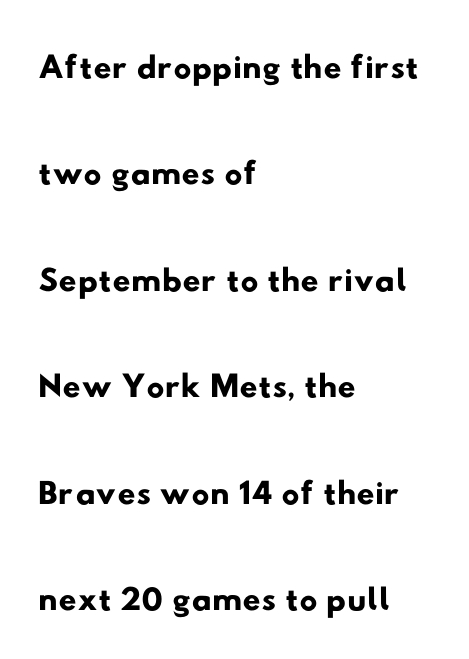
The image shows 50 px wide sans-serif type; set left-aligned, loose line spacing (2.13x), normal letter spacing, not underlined; low stroke contrast and a small x-height.
